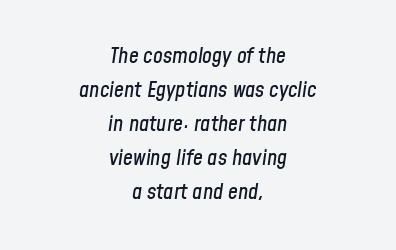
The image shows 22 px text type, italic (leaning right); set centered, normal line spacing (1.55x), normal letter spacing, not underlined.
